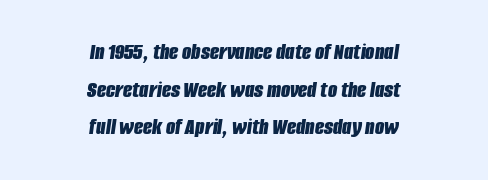
The image shows 24 px bold type, italic (leaning right); set centered, normal line spacing (1.57x), normal letter spacing, not underlined.
